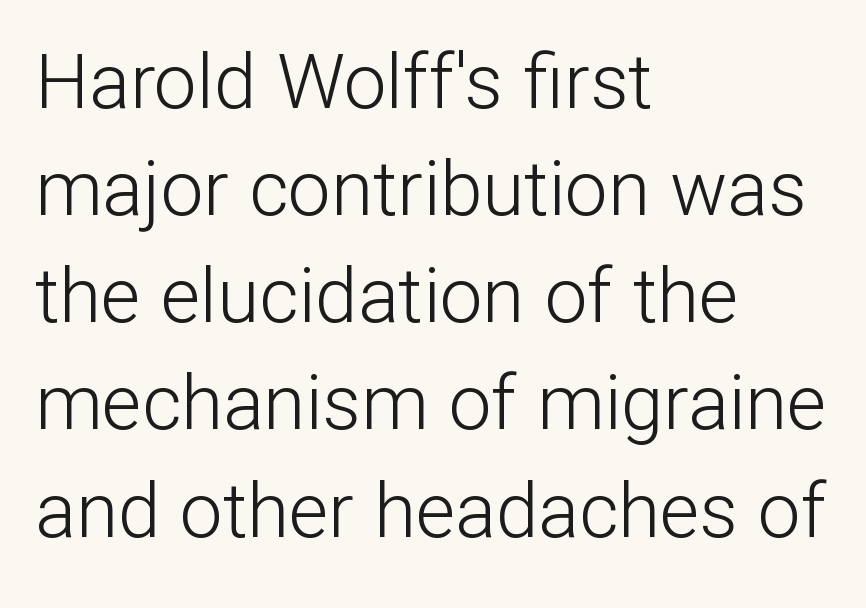
Posture: straight, roman, zero tilt. This is not heavy type; no bold has been used. The font family rendered here belongs to the sans-serif group. What's the leading like? Ordinary, nothing unusual. Nobody touched the tracking dial on this one.
